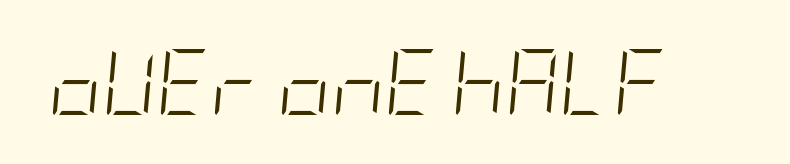
The image shows 66 px light, condensed type, italic (leaning right); set normal letter spacing, not underlined; low stroke contrast and a large x-height.
